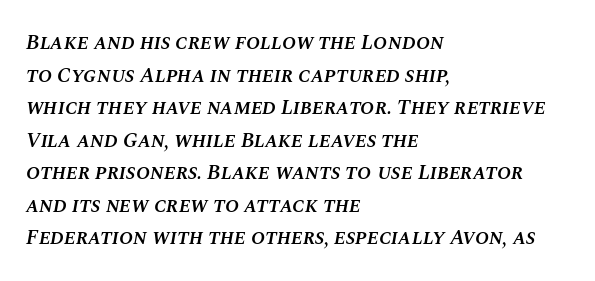
The rendering uses a semibold face; strokes are thickened but not to full bold. Designer's note — italics engaged. The space beneath each line is pristine and unruled. No extra tracking has been applied to these lines.
